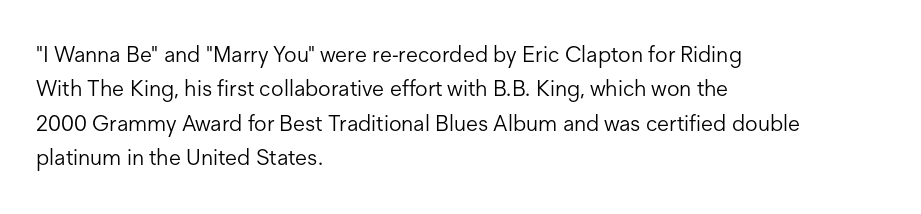
{"italic": "no", "bold": "no", "underline": "no", "align": "left", "line_spacing": "normal", "line_spacing_ratio": 1.56, "letter_spacing": "normal", "letter_spacing_em": 0.0, "glyph_px": 22}
